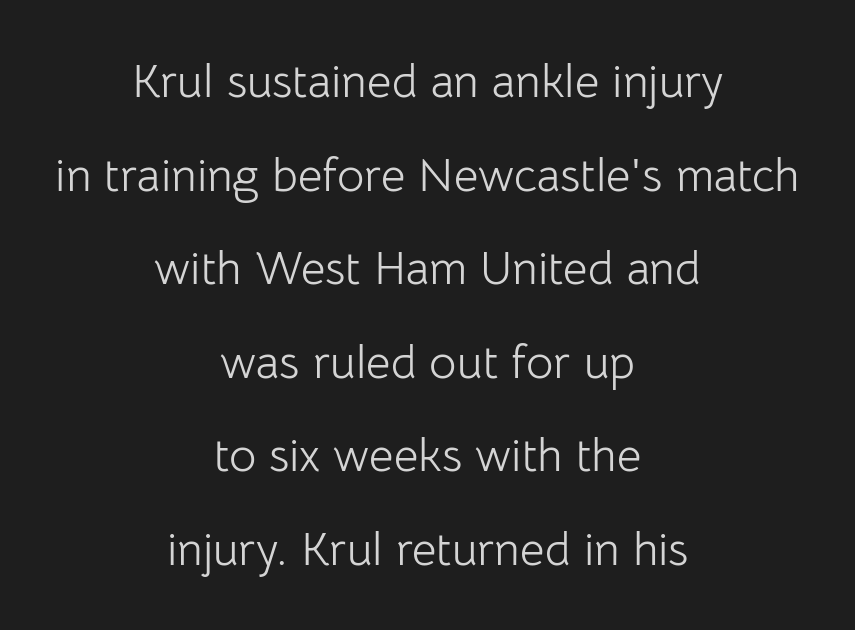
{"serif": "no", "italic": "no", "bold": "no", "weight": "light", "width": "normal", "stroke_contrast": "low", "x_height": "medium", "monospaced": "no", "underline": "no", "align": "center", "line_spacing": "loose", "line_spacing_ratio": 1.99, "letter_spacing": "normal", "letter_spacing_em": 0.0, "glyph_px": 47}
